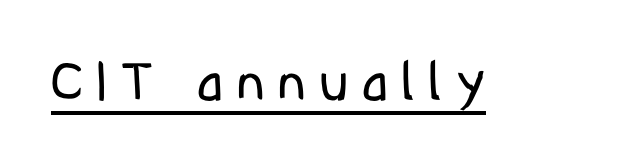
{"serif": "no", "italic": "no", "bold": "no", "weight": "regular", "width": "condensed", "stroke_contrast": "low", "x_height": "medium", "monospaced": "no", "underline": "yes", "letter_spacing": "wide", "letter_spacing_em": 0.24, "glyph_px": 61}
